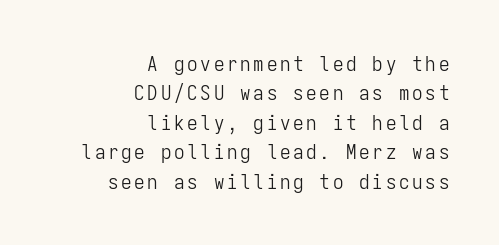
{"italic": "no", "bold": "no", "underline": "no", "align": "right", "line_spacing": "normal", "line_spacing_ratio": 1.4, "glyph_px": 21}
